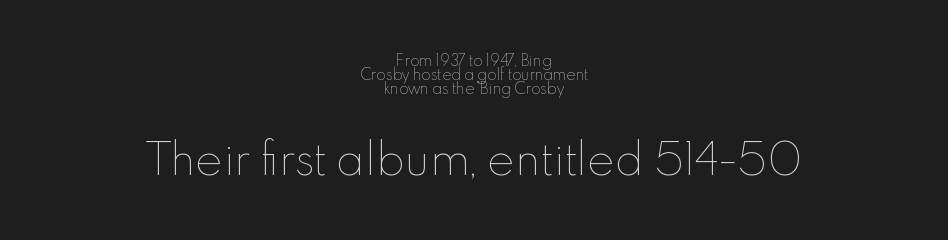
You could call the tracking neutral — neither tight nor loose. In CSS terms this would be text-align: center. Regarding leading, the lines here are crowded together. Words float on clear page, feet unadorned. Every character sits straight up, as roman type does.
